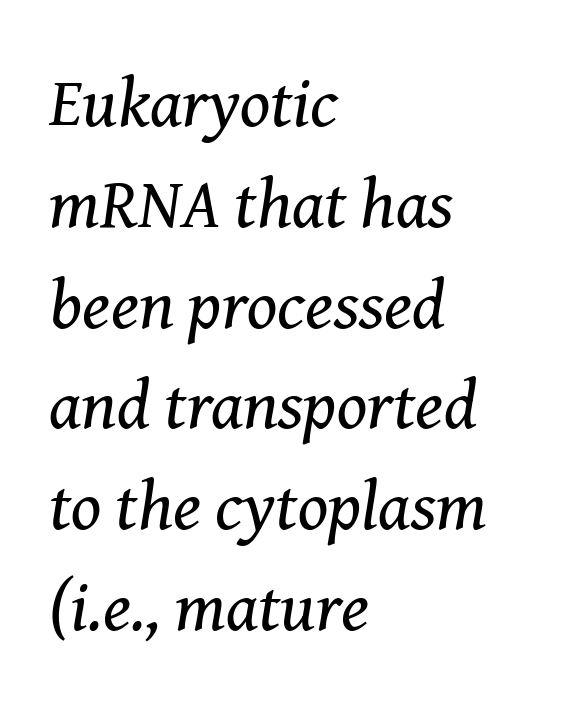
Q: Is the text bold? A: No.
Q: Is the text italic (slanted)? A: Yes, it leans right by about 8 degrees.
Q: Is the typeface a serif or a sans-serif typeface? A: Serif.
Q: Is the text underlined? A: No.
Q: How is the paragraph aligned? A: Left-aligned.
Q: Is the spacing between letters normal or unusually wide? A: Normal.
Q: Is the spacing between lines tight, normal or loose? A: Normal.
Q: Width (condensed, normal, or wide)? A: Normal.
Q: Stroke contrast? A: Medium.
Q: x-height? A: Medium.
Q: Monospaced? A: No.
